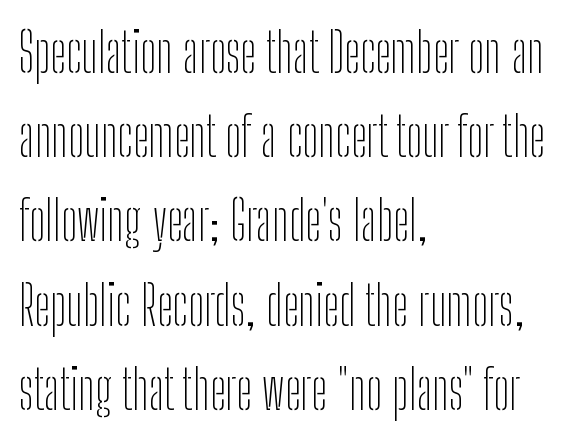
Q: Is the text bold? A: No.
Q: Is the text italic (slanted)? A: No, it is upright.
Q: Is the typeface a serif or a sans-serif typeface? A: Sans-serif.
Q: Is the text underlined? A: No.
Q: How is the paragraph aligned? A: Left-aligned.
Q: Is the spacing between letters normal or unusually wide? A: Normal.
Q: Is the spacing between lines tight, normal or loose? A: Normal.
Q: Width (condensed, normal, or wide)? A: Condensed.
Q: Stroke contrast? A: Low.
Q: x-height? A: Medium.
Q: Monospaced? A: No.
